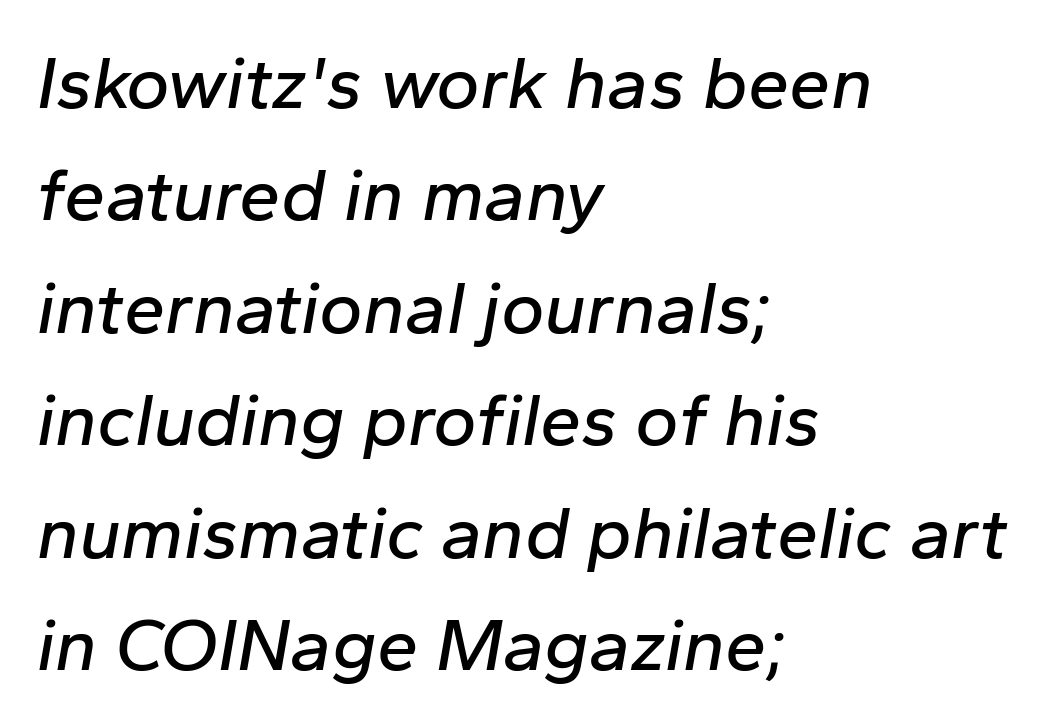
{"italic": "yes", "lean": "right", "slant_degrees": 10, "width": "normal", "stroke_contrast": "low", "x_height": "medium", "monospaced": "no", "underline": "no", "align": "left", "line_spacing": "normal", "line_spacing_ratio": 1.52, "letter_spacing": "normal", "letter_spacing_em": 0.0, "glyph_px": 74}
